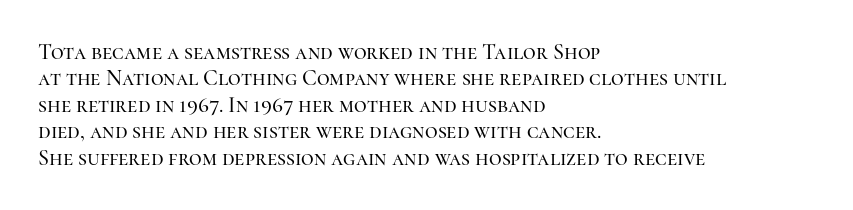
This rendering features lettering with no underline. Horizontal alignment here is leftward, the default for most running prose. These lines keep a tight, regular rhythm from letter to letter. A typesetter would mark this as roman, not italic.
